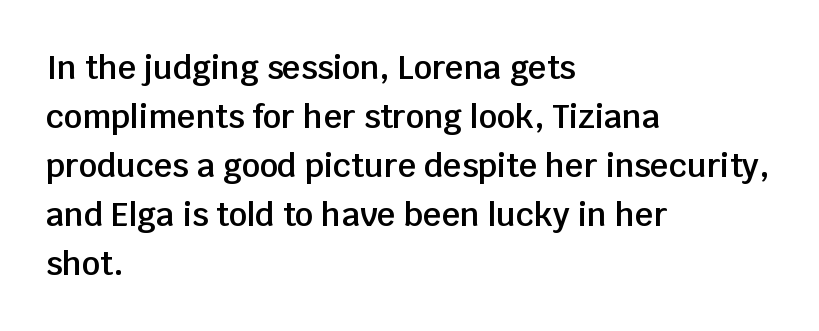
Q: Is the text bold? A: Semi-bold.
Q: Is the text italic (slanted)? A: No, it is upright.
Q: Is the typeface a serif or a sans-serif typeface? A: Sans-serif.
Q: Is the text underlined? A: No.
Q: How is the paragraph aligned? A: Left-aligned.
Q: Is the spacing between letters normal or unusually wide? A: Normal.
Q: Is the spacing between lines tight, normal or loose? A: Normal.
Q: Width (condensed, normal, or wide)? A: Normal.
Q: Stroke contrast? A: Low.
Q: x-height? A: Large.
Q: Monospaced? A: No.
